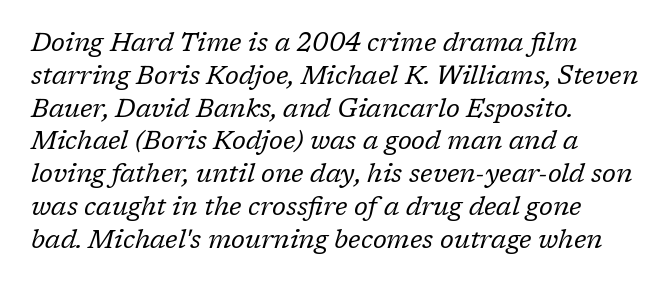
Each stroke keeps to a modest, everyday thickness or less. Letters rest on an invisible, unmarked baseline. Alignment: flush left. What stands out about the letter spacing? Nothing — it is the standard amount.
